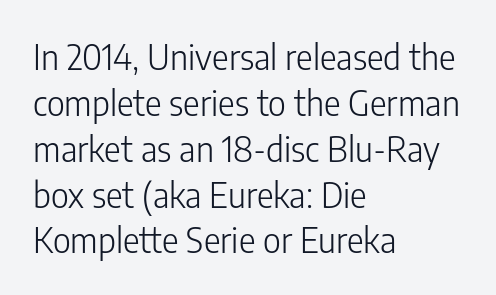
Does the copy run flush right? No — it runs flush left. On a weight scale, this lands at 450 or below. Tracking here is standard; glyphs follow each other at the usual distance. Line spacing here is normal. Ascenders rise straight up at ninety degrees.
